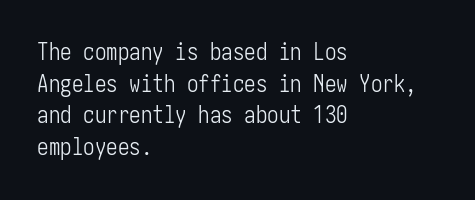
Q: Is the text bold? A: No.
Q: Is the text italic (slanted)? A: No, it is upright.
Q: Is the text underlined? A: No.
Q: How is the paragraph aligned? A: Left-aligned.
Q: Is the spacing between letters normal or unusually wide? A: Normal.
Q: Is the spacing between lines tight, normal or loose? A: Normal.
